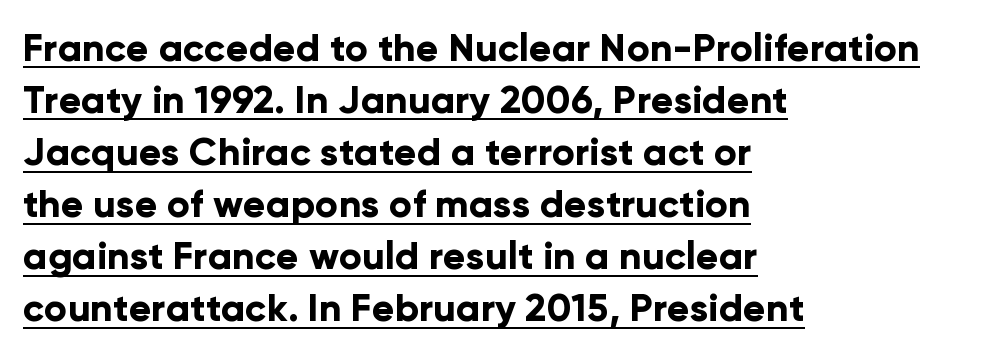
Summary of vertical rhythm: regular, with standard interline spacing. The glyphs have the mass of a bold cut. In CSS terms this would be text-align: left. Each word holds together tightly as a unit, with standard inter-letter gaps. The letters stand upright; this is a roman face. Note: no serifs on the glyphs.
